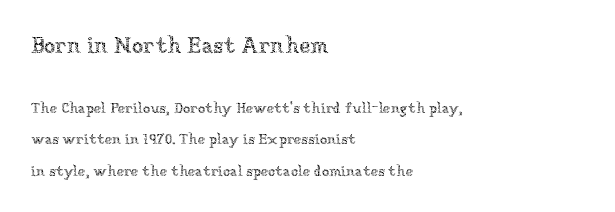
The image shows 23 px text type, upright; set left-aligned, loose line spacing (2.1x), normal letter spacing, not underlined; the first (top) block is 1.53x larger.
